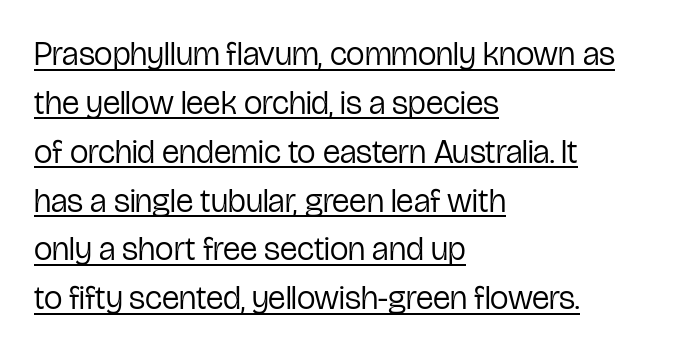
Caption: lettering with a line underneath. Look at the bottom of the vertical strokes: they stop flat, with no serifs. What's the leading like? Ordinary, nothing unusual. The cut favours lightness, reaching ordinary text weight at its darkest. Observe the ordinary spacing: letters are neighbours, not strangers. Is this a fixed-width face? No — the glyphs have proportional, varying widths.
